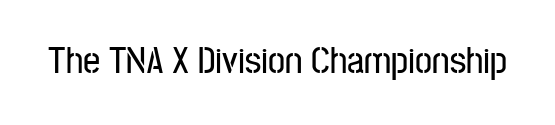
{"serif": "no", "italic": "no", "width": "condensed", "stroke_contrast": "low", "x_height": "medium", "monospaced": "no", "underline": "no", "letter_spacing": "normal", "letter_spacing_em": 0.0, "glyph_px": 38}
